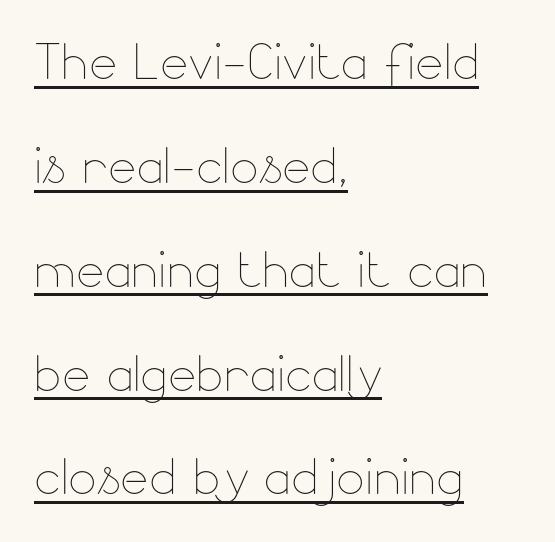
{"italic": "no", "bold": "no", "weight": "thin", "width": "normal", "stroke_contrast": "low", "x_height": "small", "monospaced": "no", "underline": "yes", "align": "left", "line_spacing": "normal", "line_spacing_ratio": 1.55, "letter_spacing": "normal", "letter_spacing_em": 0.0, "glyph_px": 67}
